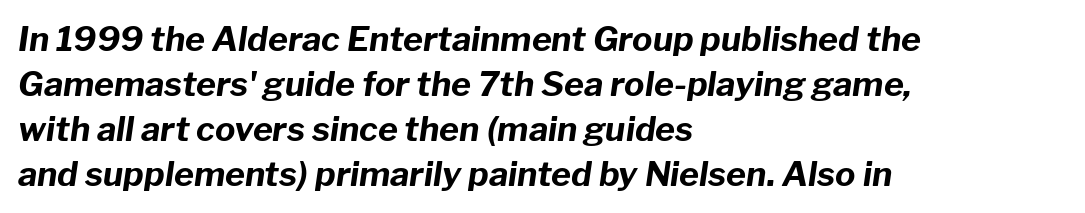
There is no visible air inserted between adjacent glyphs. The zone under the glyphs is completely vacant. The glyphs look as if they've been sheared to an angle. The space between consecutive lines is moderate. This sample has the flowing, uneven cadence of proportional lettering. Heft: maximum for text — a bold.
